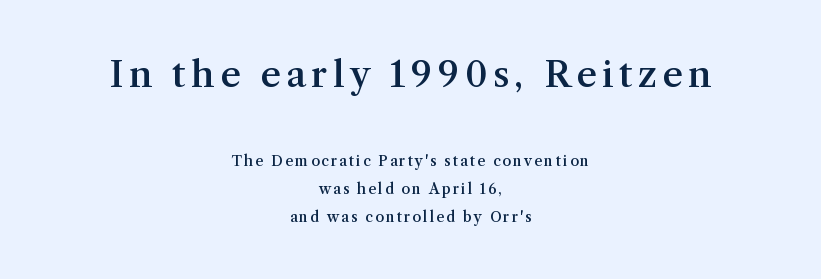
The image shows 36 px semibold serif type, upright; set centered, loose line spacing (1.99x), not underlined; the first (top) block is 2.57x larger; medium stroke contrast and a medium x-height.
